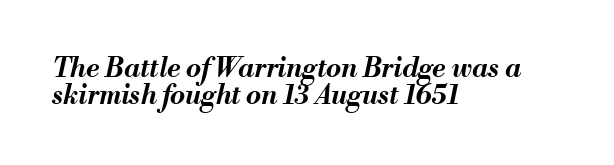
The image shows 27 px bold type, italic (leaning right); set left-aligned, tight line spacing (0.99x), normal letter spacing, not underlined.
